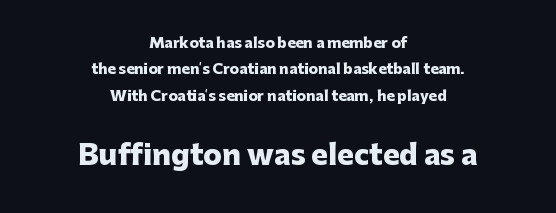
The rendering shows plain stroke endings on the letterforms — a sans-serif design. Italic? Not at all — the glyphs are vertical. The composition opens small and finishes big. Just letters on the line, the space beneath them empty. Visually the block forms a symmetrical silhouette, jagged on both flanks.
